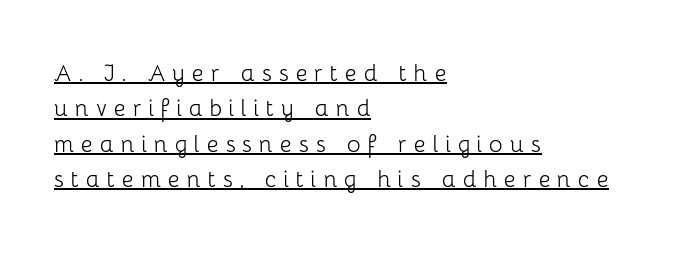
The face used here is proportionally spaced, like ordinary book or web type. It's the straight-up-and-down kind of type. The font sits on the lighter half of the weight spectrum, regular included. The typeface chosen for these lines omits serifs.
